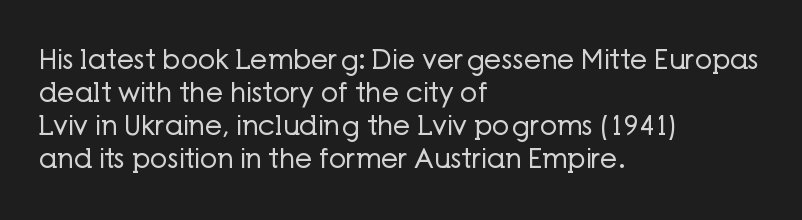
The image shows 27 px text type, upright; set left-aligned, line spacing 1.22x, normal letter spacing, not underlined.
